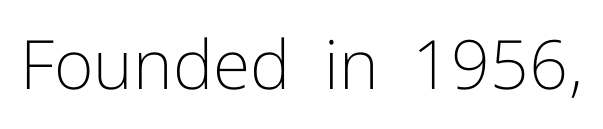
Q: Is the text bold? A: No.
Q: Is the text italic (slanted)? A: No, it is upright.
Q: Is the typeface a serif or a sans-serif typeface? A: Sans-serif.
Q: Is the text underlined? A: No.
Q: Is the spacing between letters normal or unusually wide? A: Normal.
Q: Width (condensed, normal, or wide)? A: Normal.
Q: Stroke contrast? A: Low.
Q: x-height? A: Medium.
Q: Monospaced? A: No.
